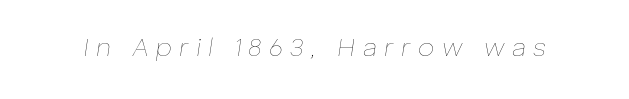
{"italic": "yes", "lean": "right", "slant_degrees": 8, "bold": "no", "underline": "no", "letter_spacing": "wide", "letter_spacing_em": 0.28, "glyph_px": 26}
